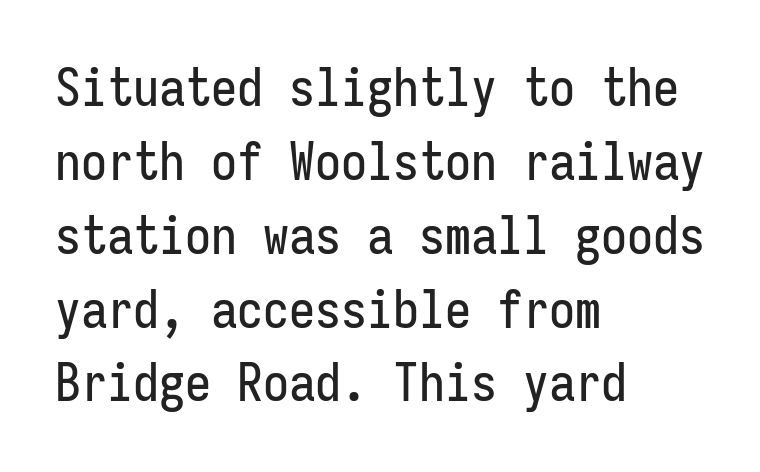
Q: Is the text italic (slanted)? A: No, it is upright.
Q: Is the typeface a serif or a sans-serif typeface? A: Sans-serif.
Q: Is the text underlined? A: No.
Q: How is the paragraph aligned? A: Left-aligned.
Q: Is the spacing between letters normal or unusually wide? A: Normal.
Q: Is the spacing between lines tight, normal or loose? A: Normal.
Q: Width (condensed, normal, or wide)? A: Condensed.
Q: Stroke contrast? A: Low.
Q: x-height? A: Medium.
Q: Monospaced? A: Yes.
